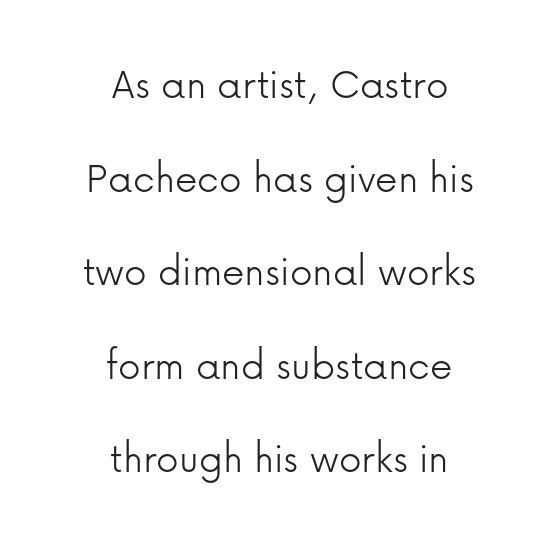
Weight class: somewhere from thin through regular. If you measured baseline to baseline, you'd find a long distance. Note the varied advance widths — an 'i' is clearly narrower than an 'm'. The axis of the letterforms is exactly vertical.
